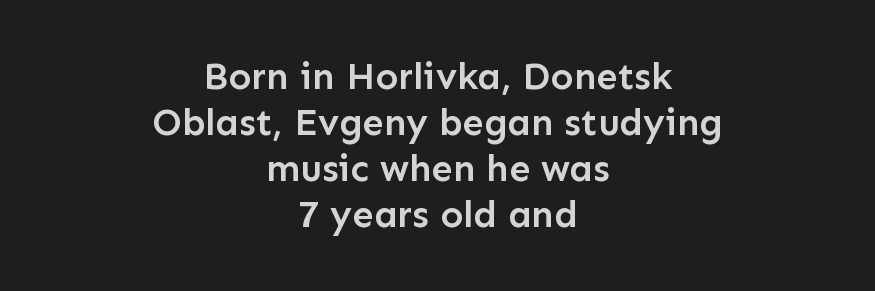
These lines are rendered in a variable-pitch font. The axis of the letterforms is exactly vertical. A somewhat darkened texture: the type is semibold rather than bold. Short note: letters normally spaced.
